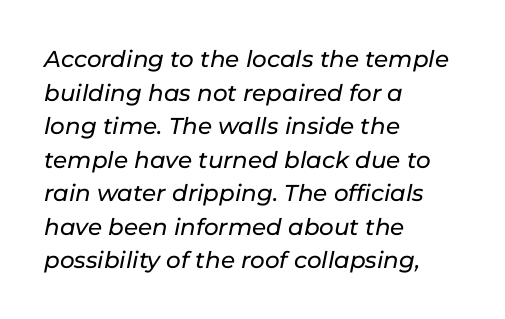
The image shows 23 px text type, italic (leaning right); set left-aligned, normal line spacing (1.46x), normal letter spacing, not underlined.
